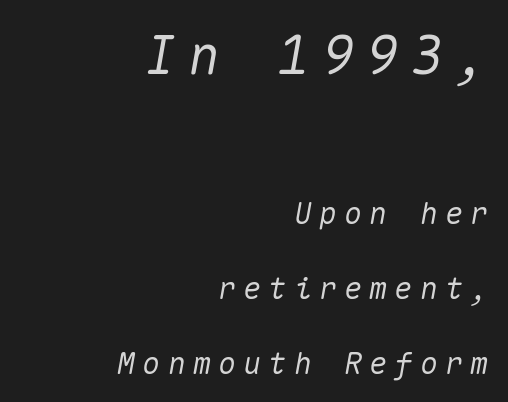
{"italic": "yes", "lean": "right", "slant_degrees": 10, "width": "normal", "stroke_contrast": "medium", "x_height": "medium", "monospaced": "yes", "underline": "no", "align": "right", "line_spacing": "loose", "line_spacing_ratio": 2.49, "letter_spacing": "wide", "letter_spacing_em": 0.24, "larger_block": "first", "size_ratio": 1.77, "glyph_px": 53}
